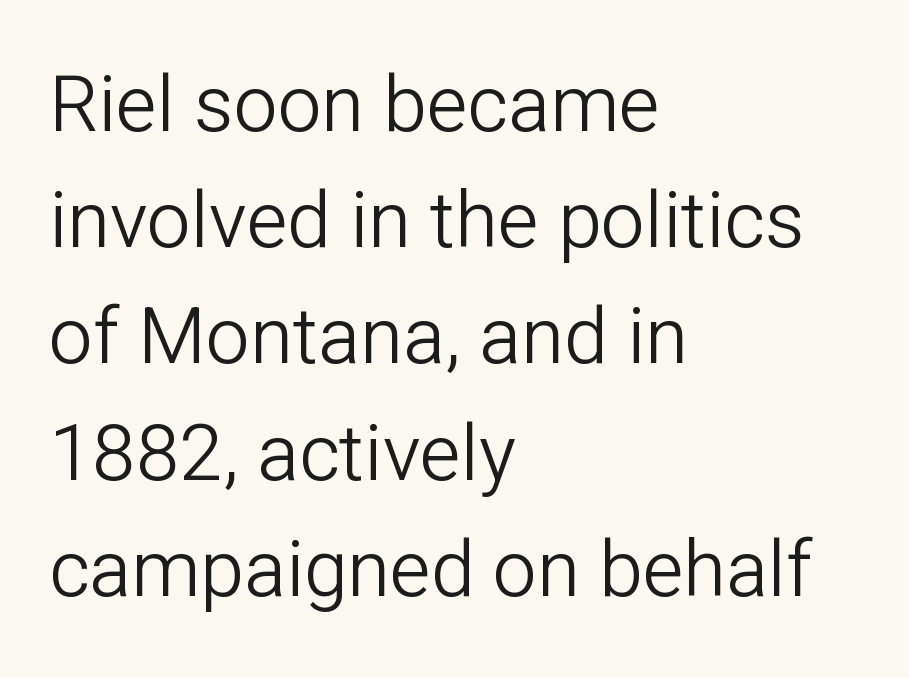
The image shows 78 px light sans-serif type, upright; set left-aligned, normal line spacing (1.49x), normal letter spacing, not underlined; low stroke contrast and a medium x-height.
